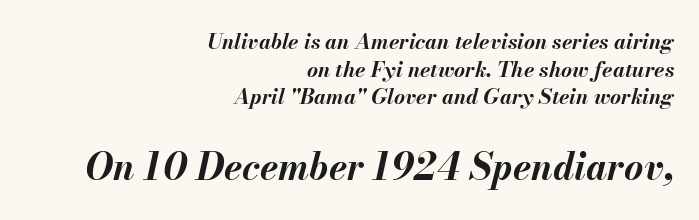
Q: Is the text bold? A: Yes.
Q: Is the text italic (slanted)? A: Yes, it leans right by about 13 degrees.
Q: Is the text underlined? A: No.
Q: How is the paragraph aligned? A: Right-aligned.
Q: Is the spacing between letters normal or unusually wide? A: Normal.
Q: Is the spacing between lines tight, normal or loose? A: Normal.
Q: Which block of text is set in a larger size, the first (top) or the second (bottom)? A: The second (bottom) one.
Q: Width (condensed, normal, or wide)? A: Normal.
Q: Stroke contrast? A: Medium.
Q: x-height? A: Small.
Q: Monospaced? A: No.
